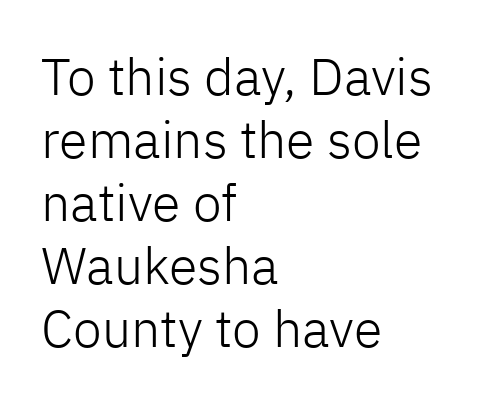
The image shows 52 px light sans-serif type, upright; set left-aligned, line spacing 1.21x, normal letter spacing, not underlined; low stroke contrast and a medium x-height.
